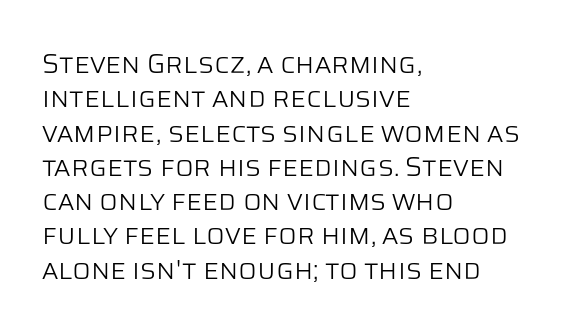
Q: Is the text bold? A: No.
Q: Is the text italic (slanted)? A: No, it is upright.
Q: Is the text underlined? A: No.
Q: How is the paragraph aligned? A: Left-aligned.
Q: Is the spacing between letters normal or unusually wide? A: Normal.
Q: Is the spacing between lines tight, normal or loose? A: Normal.
